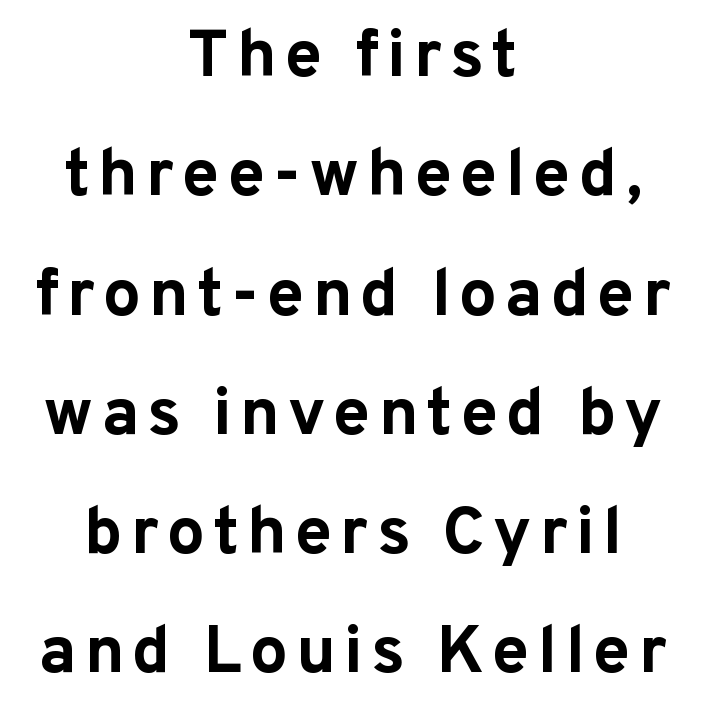
Character widths vary here, with narrow letters taking less room than wide ones. Does the type have serifs? No, each stem ends abruptly. Ordinary non-slanted type is in use. Every row of glyphs is offset so its center matches the block's center.
